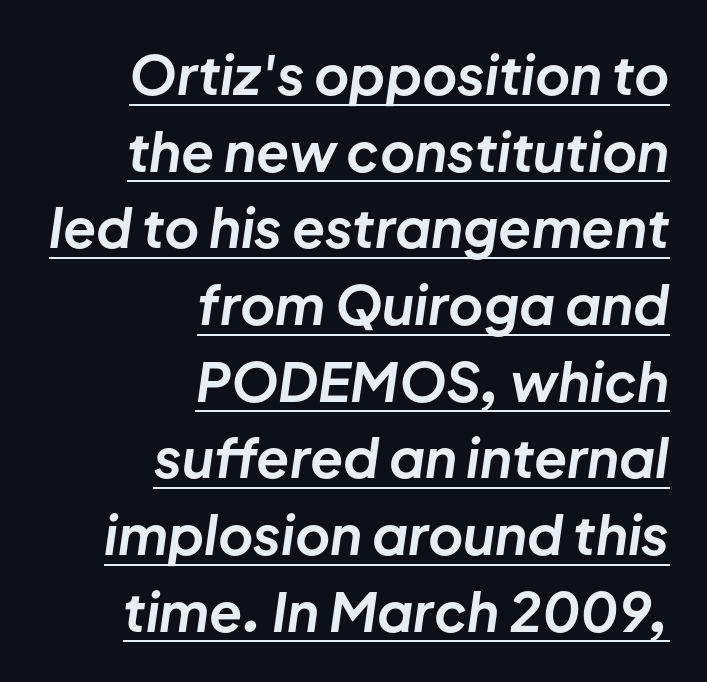
Q: Is the text bold? A: Yes.
Q: Is the text italic (slanted)? A: Yes, it leans right by about 8 degrees.
Q: Is the text underlined? A: Yes.
Q: How is the paragraph aligned? A: Right-aligned.
Q: Is the spacing between letters normal or unusually wide? A: Normal.
Q: Is the spacing between lines tight, normal or loose? A: Normal.
Q: Width (condensed, normal, or wide)? A: Normal.
Q: Stroke contrast? A: Low.
Q: x-height? A: Medium.
Q: Monospaced? A: No.
